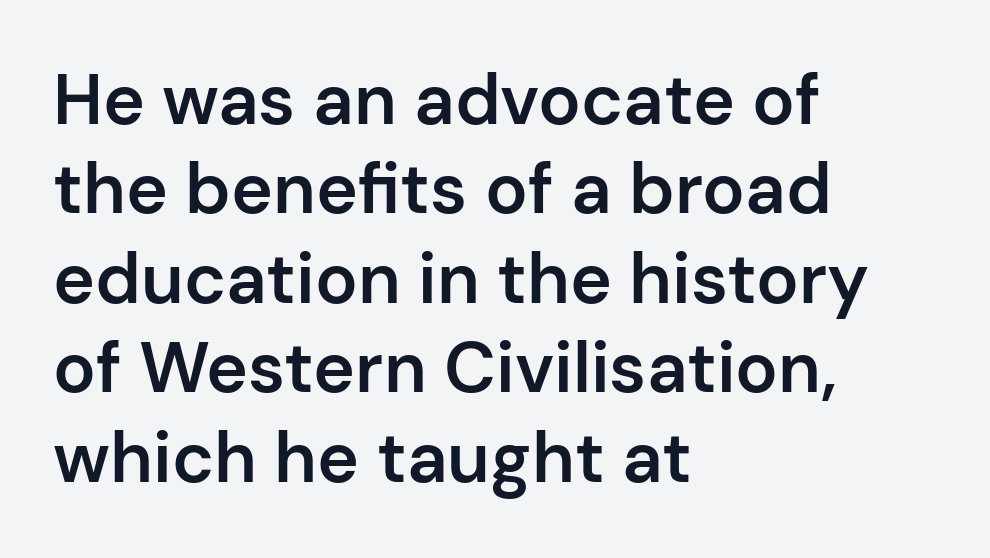
The image shows 71 px semibold sans-serif type, upright; set left-aligned, normal line spacing (1.26x), normal letter spacing, not underlined; low stroke contrast and a medium x-height.
